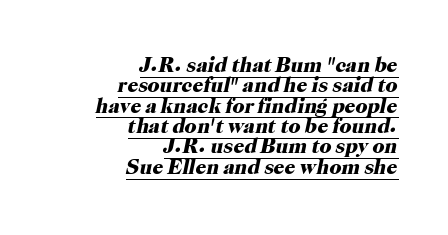
The sample's only ornament is a line tracing under the words. Summary of weight: heavy, a full bold. The text carries the slant typical of an italic or oblique font. Each word holds together tightly as a unit, with standard inter-letter gaps. Which margin do the lines hug? The right one — the left edge is uneven. Students, observe: this is what under-led, compact text looks like.
